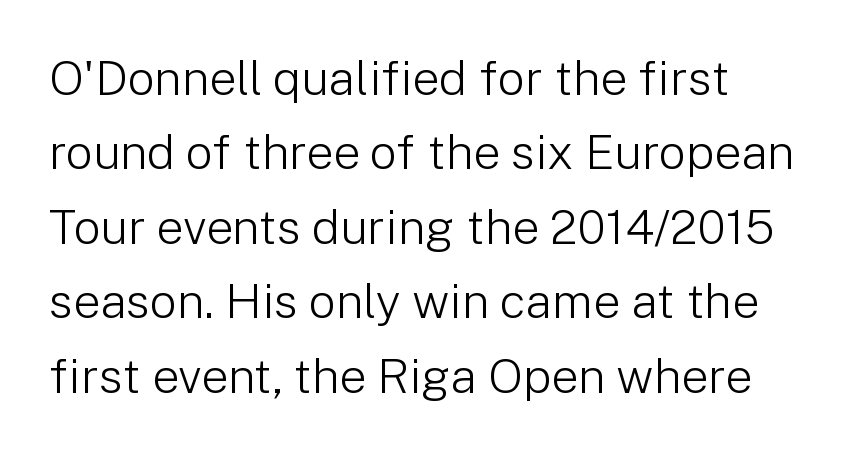
{"serif": "no", "italic": "no", "bold": "no", "weight": "light", "width": "normal", "stroke_contrast": "low", "x_height": "medium", "monospaced": "no", "underline": "no", "line_spacing": "normal", "line_spacing_ratio": 1.55, "letter_spacing": "normal", "letter_spacing_em": 0.0, "glyph_px": 48}
